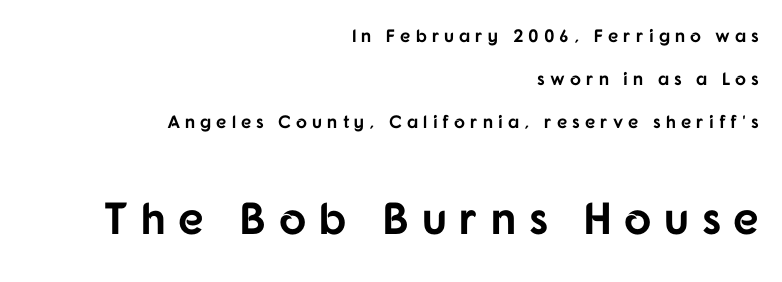
Q: Is the text bold? A: Yes.
Q: Is the text italic (slanted)? A: No, it is upright.
Q: Is the typeface a serif or a sans-serif typeface? A: Sans-serif.
Q: Is the text underlined? A: No.
Q: How is the paragraph aligned? A: Right-aligned.
Q: Is the spacing between letters normal or unusually wide? A: Unusually wide.
Q: Is the spacing between lines tight, normal or loose? A: Loose.
Q: Which block of text is set in a larger size, the first (top) or the second (bottom)? A: The second (bottom) one.
Q: Width (condensed, normal, or wide)? A: Normal.
Q: Stroke contrast? A: Low.
Q: x-height? A: Medium.
Q: Monospaced? A: No.
